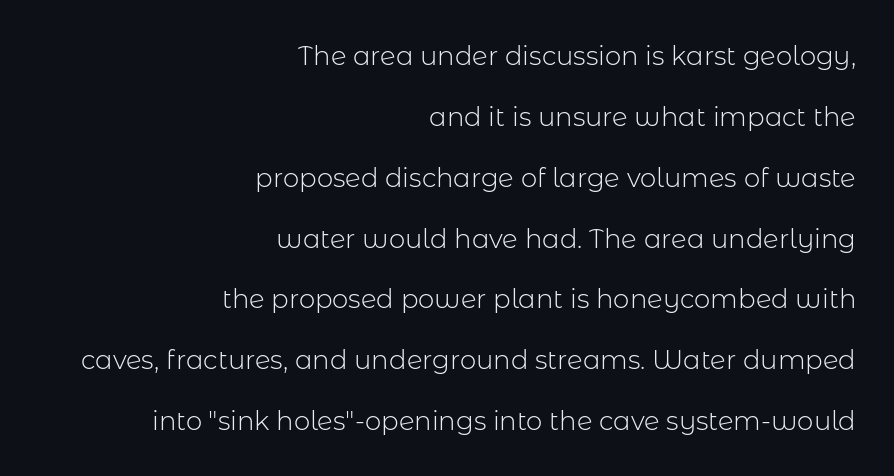
Q: Is the text bold? A: No.
Q: Is the text italic (slanted)? A: No, it is upright.
Q: Is the text underlined? A: No.
Q: How is the paragraph aligned? A: Right-aligned.
Q: Is the spacing between letters normal or unusually wide? A: Normal.
Q: Is the spacing between lines tight, normal or loose? A: Loose.
